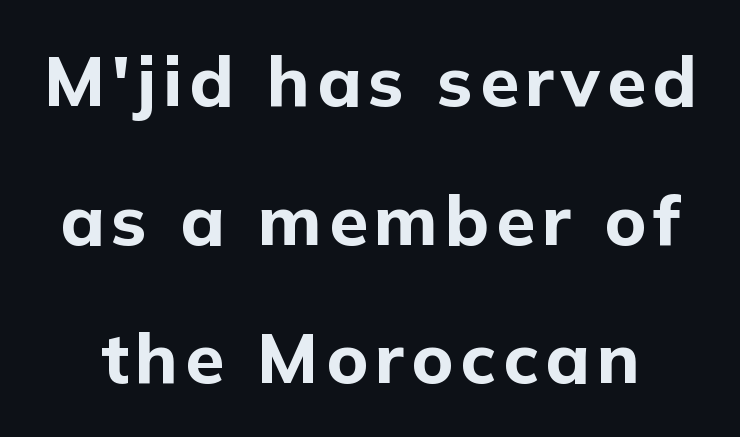
The image shows 70 px bold sans-serif type, upright; set loose line spacing (1.98x), not underlined; low stroke contrast and a medium x-height.
